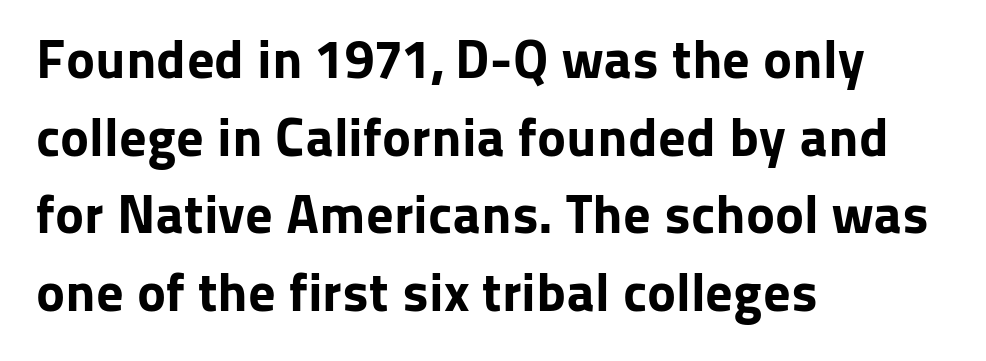
A typesetter would call this zero additional tracking. Nobody drew a line under any word here. Bold? Absolutely — the strokes are thick and heavy. Do the characters align in a grid? No, the font is proportional. Typographically, this falls in the sans-serif category.
